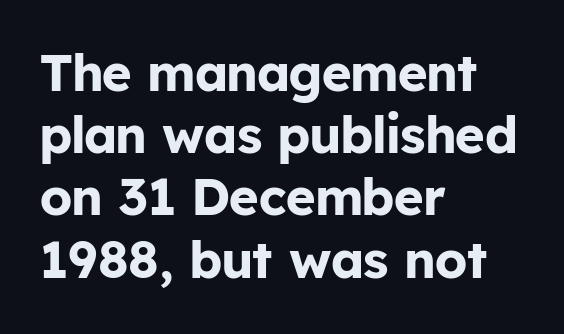
Q: Is the text bold? A: Yes.
Q: Is the text italic (slanted)? A: No, it is upright.
Q: Is the typeface a serif or a sans-serif typeface? A: Sans-serif.
Q: Is the text underlined? A: No.
Q: How is the paragraph aligned? A: Left-aligned.
Q: Is the spacing between letters normal or unusually wide? A: Normal.
Q: Width (condensed, normal, or wide)? A: Normal.
Q: Stroke contrast? A: Low.
Q: x-height? A: Medium.
Q: Monospaced? A: No.
